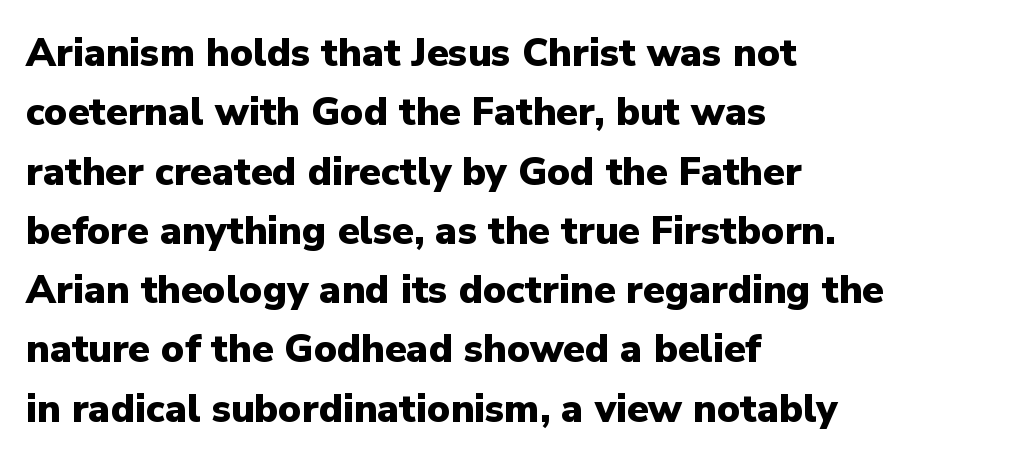
{"serif": "no", "italic": "no", "bold": "yes", "weight": "heavy", "width": "normal", "stroke_contrast": "low", "x_height": "medium", "monospaced": "no", "underline": "no", "align": "left", "line_spacing": "normal", "line_spacing_ratio": 1.52, "letter_spacing": "normal", "letter_spacing_em": 0.0, "glyph_px": 39}
